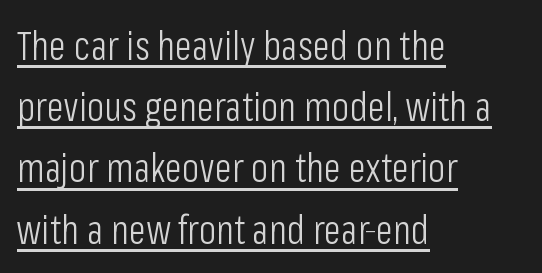
The image shows 40 px light, condensed sans-serif type, upright; set left-aligned, normal line spacing (1.53x), normal letter spacing, underlined; low stroke contrast and a medium x-height.
